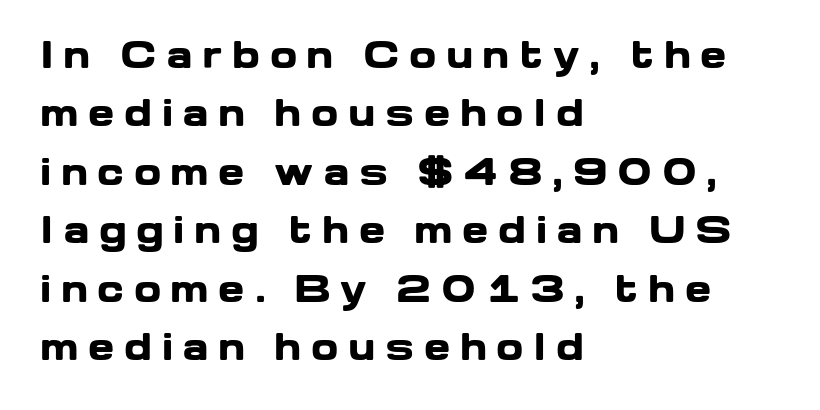
{"serif": "no", "italic": "no", "bold": "yes", "weight": "heavy", "width": "wide", "stroke_contrast": "low", "x_height": "medium", "monospaced": "no", "underline": "no", "align": "left", "line_spacing": "normal", "line_spacing_ratio": 1.67, "letter_spacing": "wide", "letter_spacing_em": 0.27, "glyph_px": 35}
